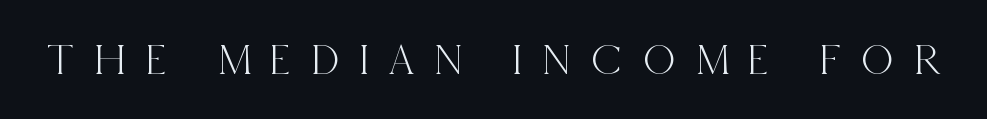
Q: Is the text italic (slanted)? A: No, it is upright.
Q: Is the typeface a serif or a sans-serif typeface? A: Serif.
Q: Is the text underlined? A: No.
Q: Is the spacing between letters normal or unusually wide? A: Unusually wide.
Q: Width (condensed, normal, or wide)? A: Condensed.
Q: x-height? A: Large.
Q: Monospaced? A: No.
